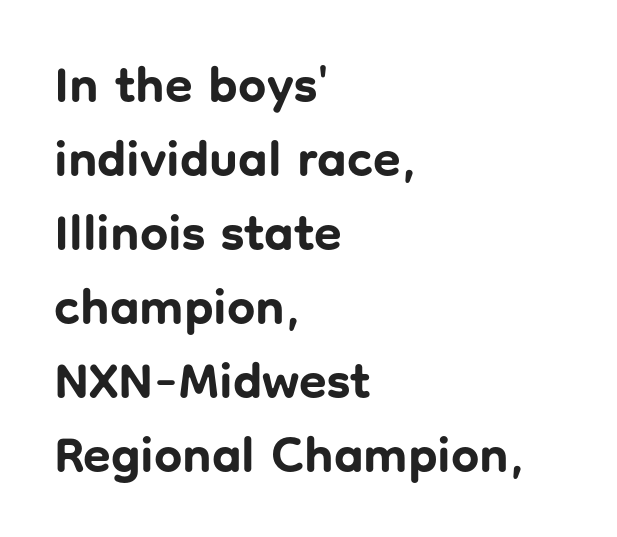
Has an underline been added? It has not. Serifs: no, the terminals of the letterforms are clean. A dark, heavy texture on the line: the type is bold. There is no visible air inserted between adjacent glyphs.
